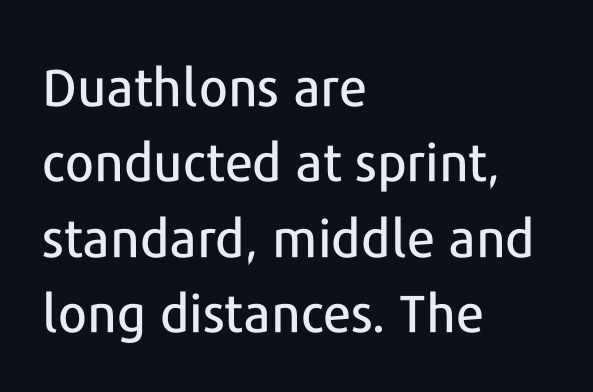
The image shows 52 px sans-serif type, upright; set left-aligned, normal line spacing (1.45x), normal letter spacing, not underlined; low stroke contrast and a medium x-height.
